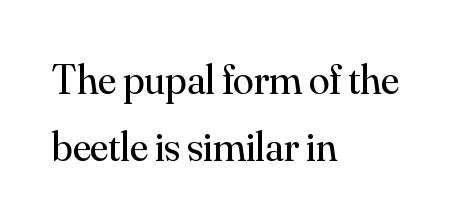
{"serif": "yes", "italic": "no", "bold": "no", "weight": "regular", "width": "normal", "stroke_contrast": "medium", "x_height": "small", "monospaced": "no", "underline": "no", "align": "left", "line_spacing": "normal", "line_spacing_ratio": 1.59, "letter_spacing": "normal", "letter_spacing_em": 0.0, "glyph_px": 42}
